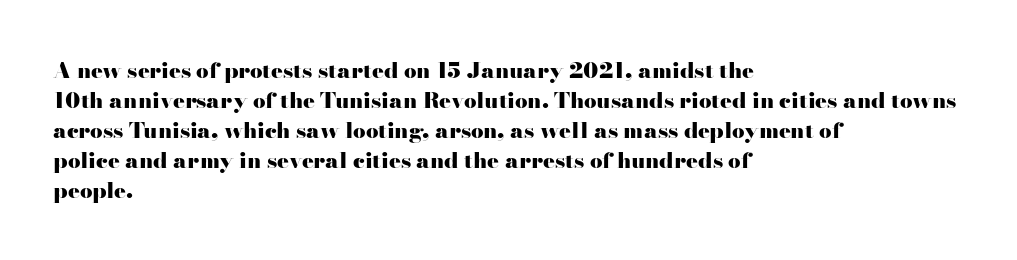
The image shows 22 px bold type, upright; set left-aligned, normal line spacing (1.36x), normal letter spacing, not underlined.
